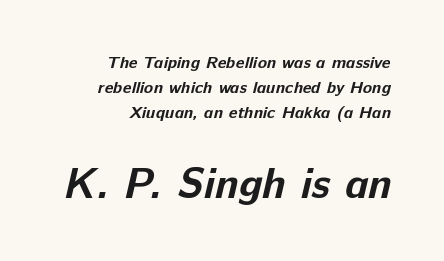
The image shows 43 px bold sans-serif type; set right-aligned, normal line spacing (1.46x), normal letter spacing, not underlined; the second (bottom) block is 2.53x larger; low stroke contrast and a medium x-height.
